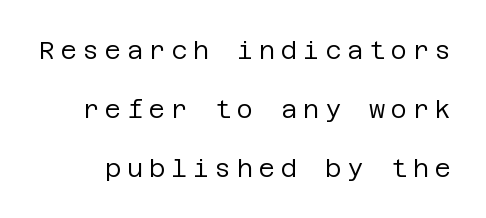
The image shows 25 px text type, upright; set loose line spacing (2.36x), unusually wide letter spacing (+0.23 em), not underlined.
